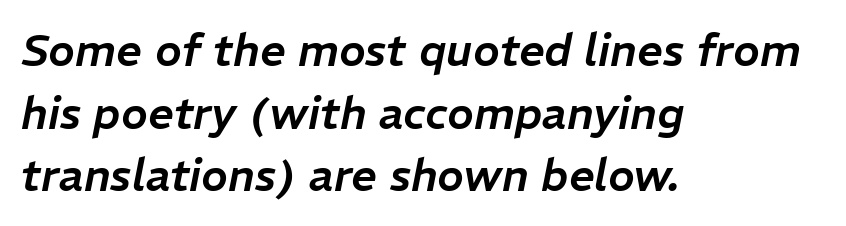
Baseline-to-baseline distance is the conventional proportion of letter height. What stands out about the letter spacing? Nothing — it is the standard amount. The font's italic variant was chosen for this text. Line starts are locked; line ends wander. The gap between lines stays unmarked. Note the varied advance widths — an 'i' is clearly narrower than an 'm'.
